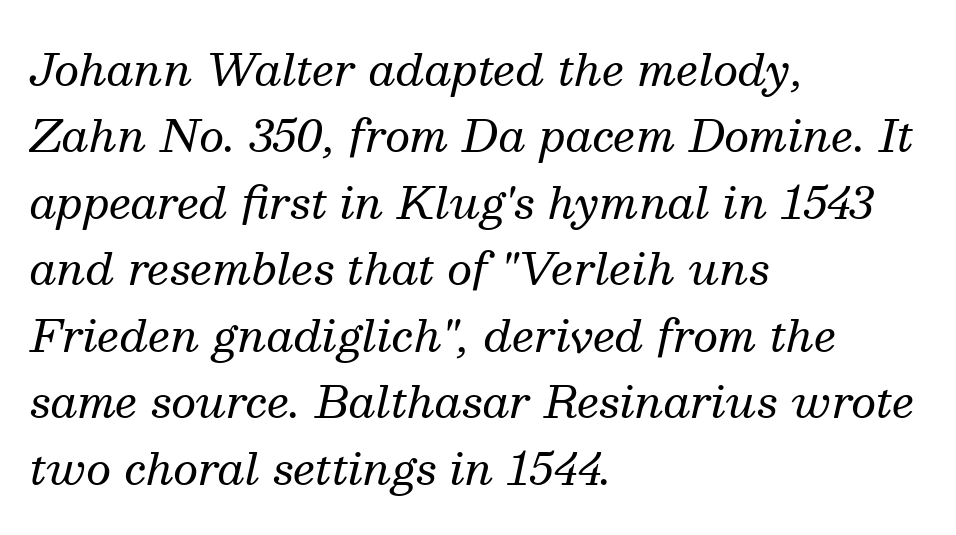
No letter is thick-stroked: the sample isn't bold. These lines stack with their left ends in a neat column. Classification — serif. The block of text has a typical density, with ordinary space between rows. The letters sit at their default tracking, neither squeezed nor spread.
